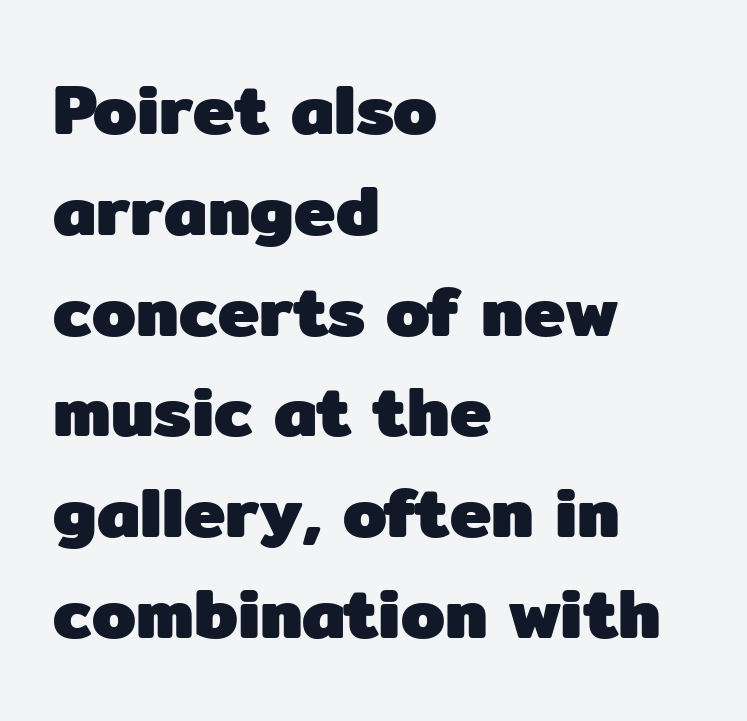
Q: Is the text bold? A: Yes.
Q: Is the text italic (slanted)? A: No, it is upright.
Q: Is the typeface a serif or a sans-serif typeface? A: Sans-serif.
Q: Is the text underlined? A: No.
Q: How is the paragraph aligned? A: Left-aligned.
Q: Is the spacing between letters normal or unusually wide? A: Normal.
Q: Is the spacing between lines tight, normal or loose? A: Normal.
Q: Width (condensed, normal, or wide)? A: Normal.
Q: Stroke contrast? A: Low.
Q: x-height? A: Medium.
Q: Monospaced? A: No.
